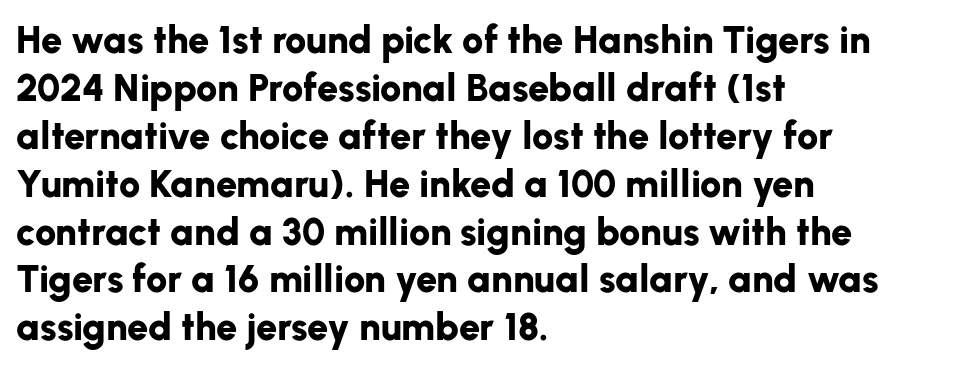
{"serif": "no", "italic": "no", "bold": "yes", "weight": "bold", "width": "normal", "stroke_contrast": "low", "x_height": "medium", "monospaced": "no", "underline": "no", "align": "left", "line_spacing": "normal", "line_spacing_ratio": 1.26, "letter_spacing": "normal", "letter_spacing_em": 0.0, "glyph_px": 38}
